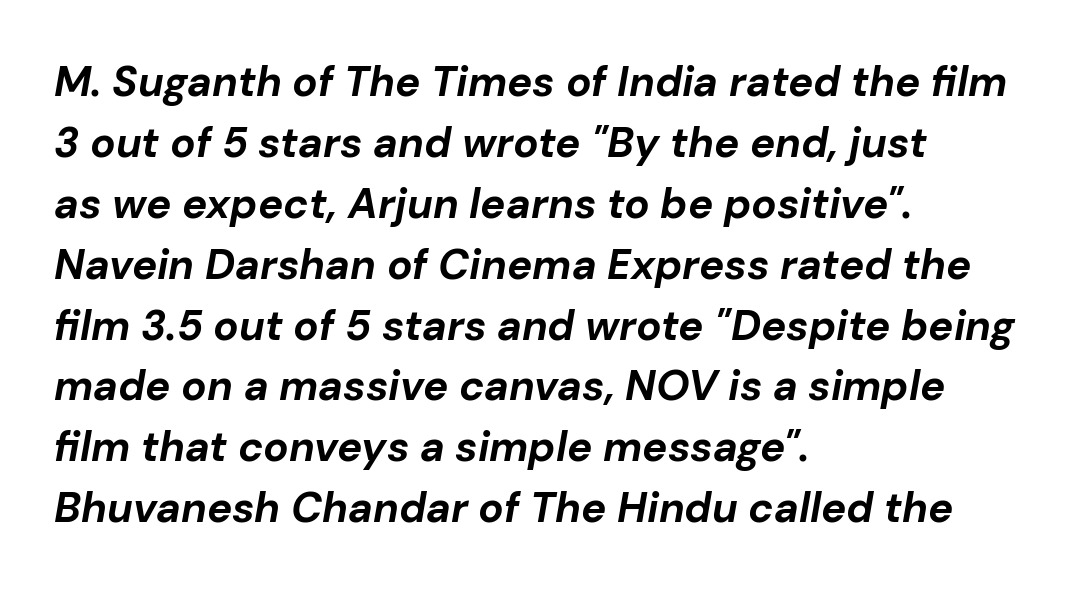
{"italic": "yes", "lean": "right", "slant_degrees": 10, "bold": "yes", "weight": "bold", "width": "normal", "stroke_contrast": "low", "x_height": "medium", "monospaced": "no", "underline": "no", "align": "left", "line_spacing": "normal", "line_spacing_ratio": 1.45, "letter_spacing": "normal", "letter_spacing_em": 0.0, "glyph_px": 42}
